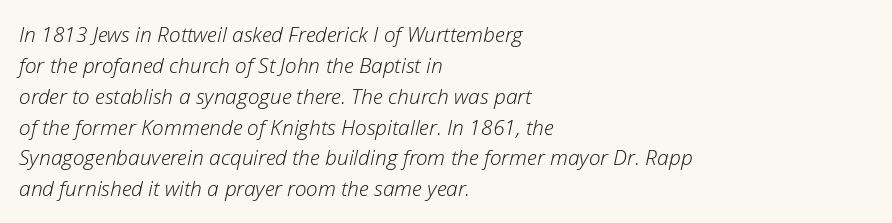
Q: Is the text bold? A: No.
Q: Is the text italic (slanted)? A: Yes, it leans right by about 12 degrees.
Q: Is the text underlined? A: No.
Q: How is the paragraph aligned? A: Left-aligned.
Q: Is the spacing between letters normal or unusually wide? A: Normal.
Q: Is the spacing between lines tight, normal or loose? A: Normal.
